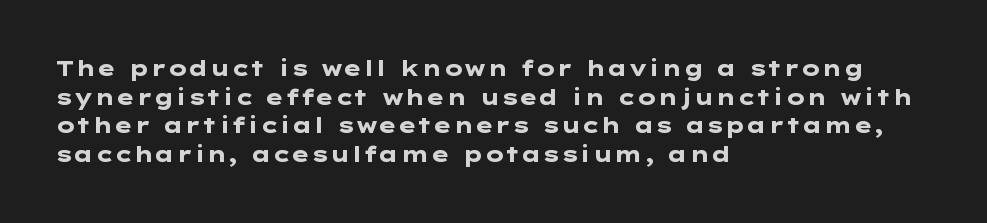
Q: Is the text bold? A: Yes.
Q: Is the text italic (slanted)? A: No, it is upright.
Q: Is the text underlined? A: No.
Q: How is the paragraph aligned? A: Left-aligned.
Q: Is the spacing between letters normal or unusually wide? A: Normal.
Q: Is the spacing between lines tight, normal or loose? A: Normal.
